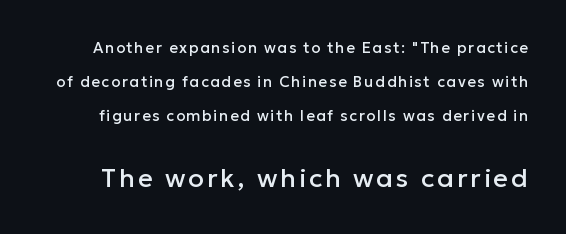
Q: Is the text italic (slanted)? A: No, it is upright.
Q: Is the text underlined? A: No.
Q: Is the spacing between lines tight, normal or loose? A: Loose.
Q: Which block of text is set in a larger size, the first (top) or the second (bottom)? A: The second (bottom) one.
